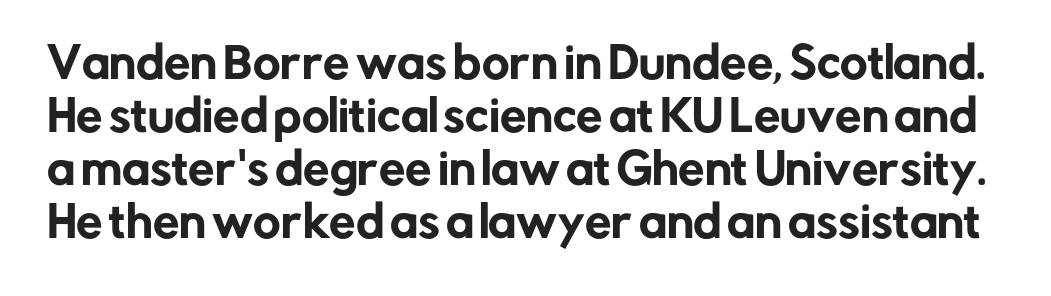
Q: Is the text italic (slanted)? A: No, it is upright.
Q: Is the typeface a serif or a sans-serif typeface? A: Sans-serif.
Q: Is the text underlined? A: No.
Q: Is the spacing between letters normal or unusually wide? A: Normal.
Q: Is the spacing between lines tight, normal or loose? A: Normal.
Q: Width (condensed, normal, or wide)? A: Normal.
Q: Stroke contrast? A: Low.
Q: x-height? A: Medium.
Q: Monospaced? A: No.
